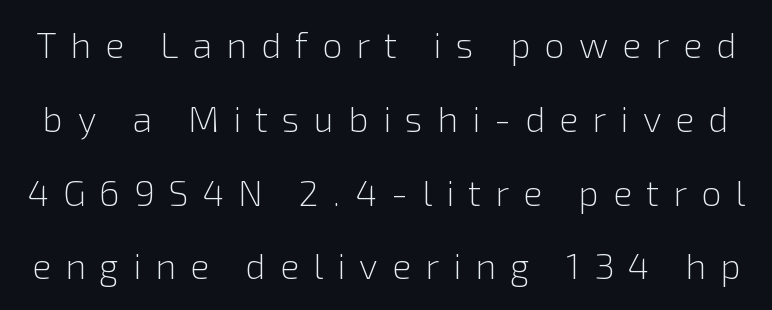
The image shows 36 px light sans-serif type, upright; set loose line spacing (2.05x), unusually wide letter spacing (+0.39 em), not underlined; a medium x-height.
